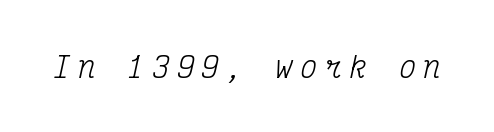
The image shows 29 px regular-weight, condensed serif type, italic (leaning right), monospaced; set unusually wide letter spacing (+0.25 em), not underlined; medium stroke contrast and a medium x-height.
